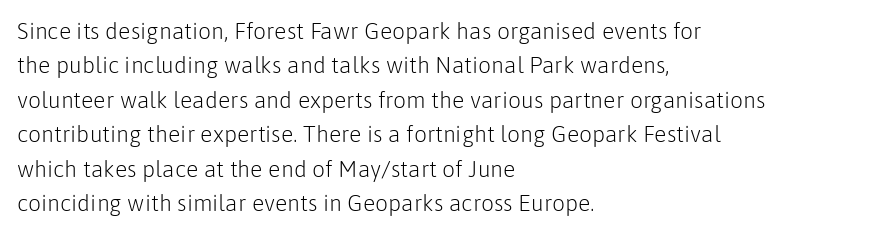
{"italic": "no", "bold": "no", "underline": "no", "align": "left", "line_spacing": "normal", "line_spacing_ratio": 1.5, "letter_spacing": "normal", "letter_spacing_em": 0.0, "glyph_px": 23}
